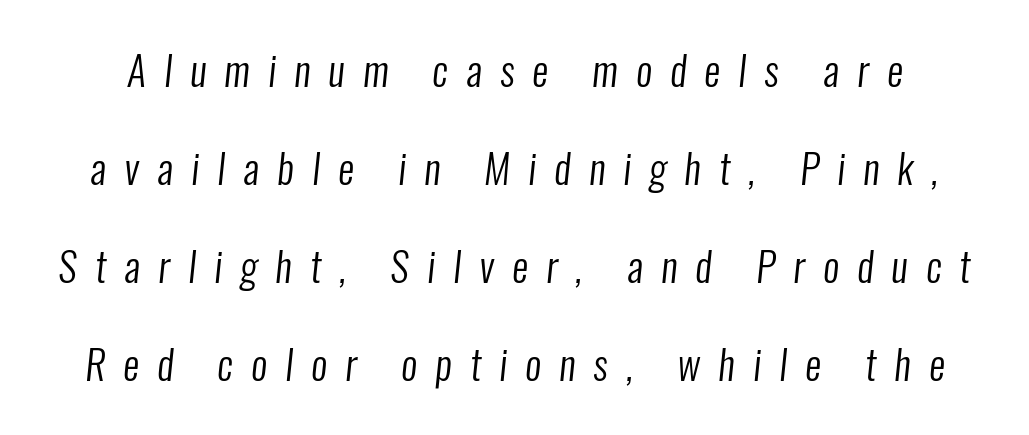
Q: Is the text bold? A: No.
Q: Is the typeface a serif or a sans-serif typeface? A: Sans-serif.
Q: Is the text underlined? A: No.
Q: Is the spacing between letters normal or unusually wide? A: Unusually wide.
Q: Is the spacing between lines tight, normal or loose? A: Loose.
Q: Width (condensed, normal, or wide)? A: Condensed.
Q: Stroke contrast? A: Low.
Q: x-height? A: Medium.
Q: Monospaced? A: No.
